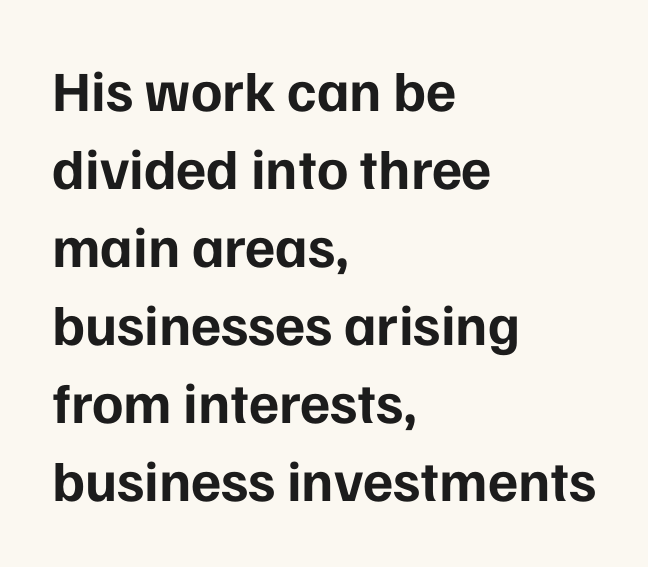
Nope, no serifs anywhere on these letters. If you measured baseline to baseline, you'd find a middling distance. Students, this is bold: see how much ink each stroke carries. Which margin do the lines hug? The left one — the right edge is uneven. Italic? Not at all — the glyphs are vertical.
